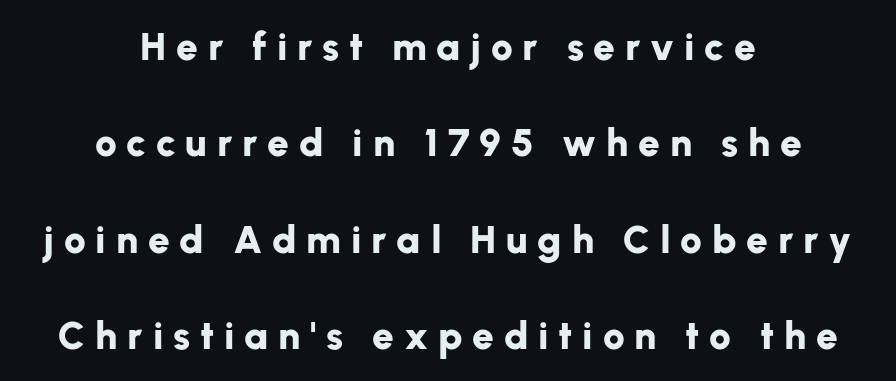
Look at the tracking — it's clearly loosened, letters drifting apart. Every character sits straight up, as roman type does. Look at the stroke-to-counter ratio: heavy, a bold. This sample has the flowing, uneven cadence of proportional lettering. The paragraph has two soft edges and a firm central axis. The designer went with a sans here, leaving each stem footless.
